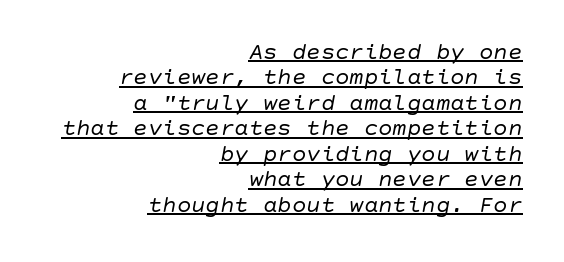
Q: Is the text bold? A: No.
Q: Is the text italic (slanted)? A: Yes, it leans right by about 10 degrees.
Q: Is the text underlined? A: Yes.
Q: How is the paragraph aligned? A: Right-aligned.
Q: Is the spacing between letters normal or unusually wide? A: Normal.
Q: Is the spacing between lines tight, normal or loose? A: Tight.
